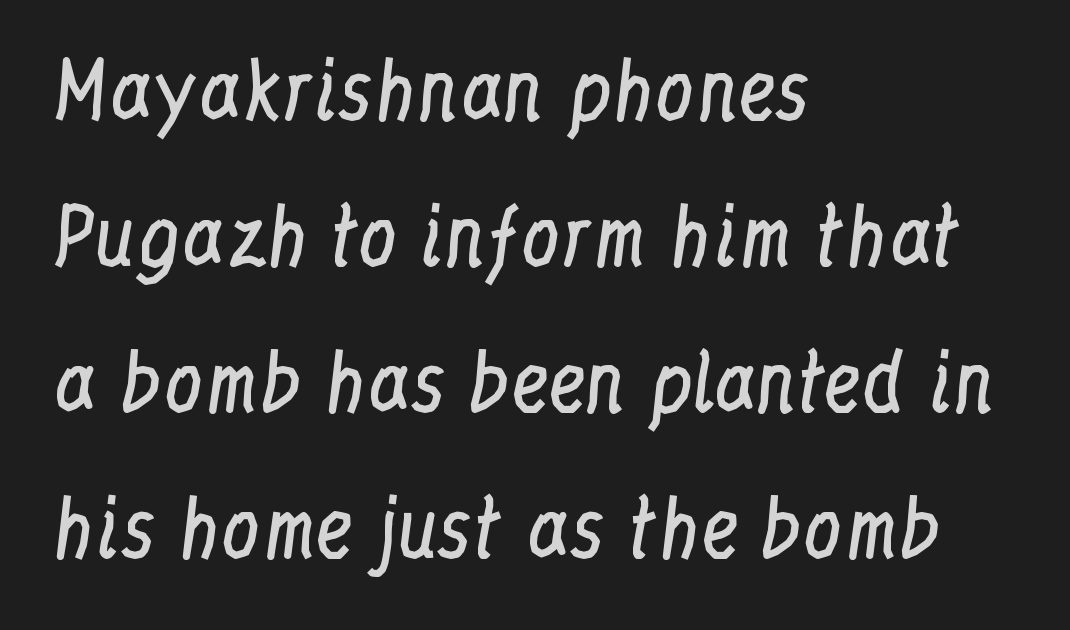
The image shows 78 px regular-weight, condensed serif type; set left-aligned, line spacing 1.87x, normal letter spacing, not underlined; low stroke contrast and a medium x-height.
